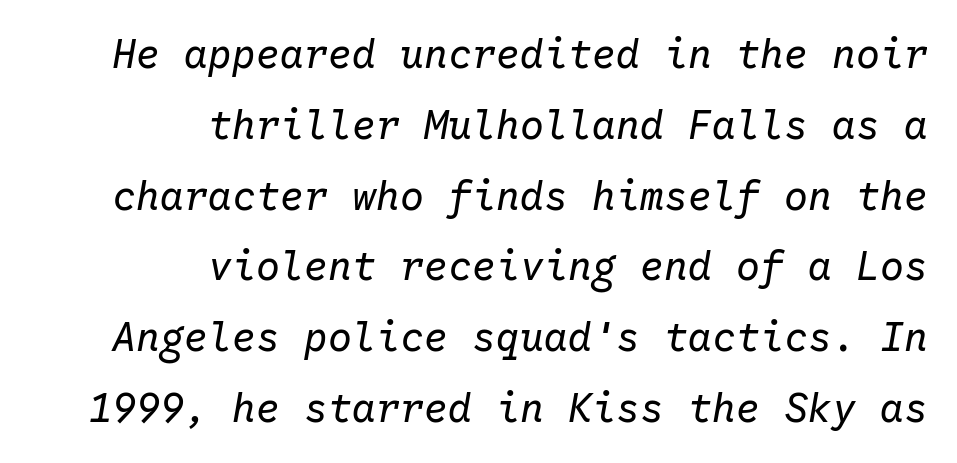
Q: Is the text bold? A: No.
Q: Is the text italic (slanted)? A: Yes, it leans right by about 10 degrees.
Q: Is the text underlined? A: No.
Q: How is the paragraph aligned? A: Right-aligned.
Q: Is the spacing between letters normal or unusually wide? A: Normal.
Q: Width (condensed, normal, or wide)? A: Normal.
Q: Stroke contrast? A: Low.
Q: x-height? A: Medium.
Q: Monospaced? A: Yes.
